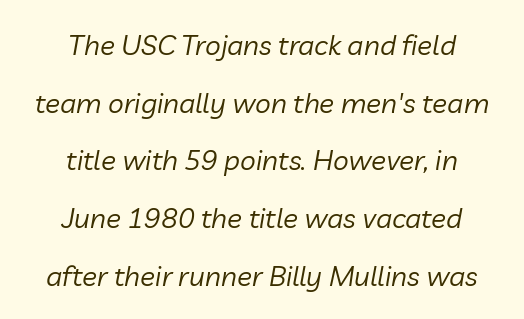
The leading is generous, giving the passage an open texture. Typeset on center — no edge is straight. Check under the words: just untouched page. The passage shown is typed in a proportional face where columns would drift. No extra tracking has been applied to these lines.
